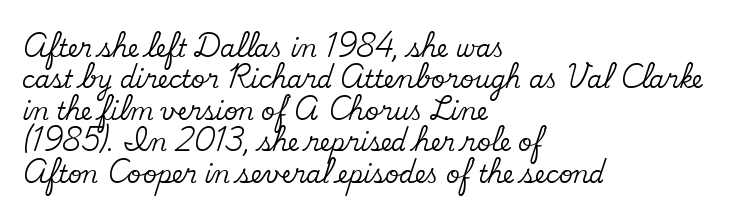
Q: Is the text italic (slanted)? A: Yes.
Q: Is the text underlined? A: No.
Q: How is the paragraph aligned? A: Left-aligned.
Q: Is the spacing between letters normal or unusually wide? A: Normal.
Q: Is the spacing between lines tight, normal or loose? A: Normal.
